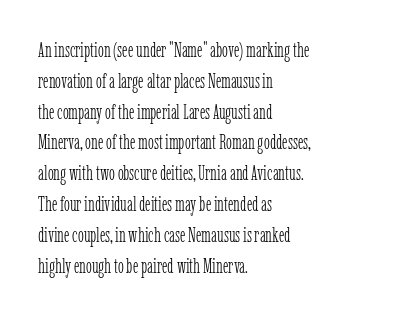
Unmarked baselines from the first word to the last. Between one letter and the next there's only the usual sliver of space. Left-aligned paragraph, ragged on the right. Compared with typical paragraphs, the rows here are spaced about the same. It's the straight-up-and-down kind of type.
